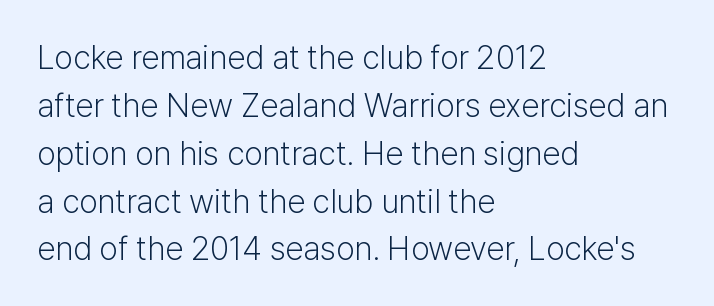
You can tell it's not italic because the verticals are truly vertical. Weight class: somewhere from thin through regular. The paragraph shown leans on its left margin. Font category for this specimen: sans-serif. A normal amount of white space separates one row of letters from the next.
